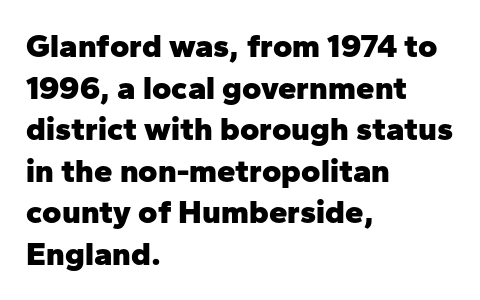
Q: Is the text bold? A: Yes.
Q: Is the text italic (slanted)? A: No, it is upright.
Q: Is the typeface a serif or a sans-serif typeface? A: Sans-serif.
Q: Is the text underlined? A: No.
Q: How is the paragraph aligned? A: Left-aligned.
Q: Is the spacing between letters normal or unusually wide? A: Normal.
Q: Is the spacing between lines tight, normal or loose? A: Normal.
Q: Width (condensed, normal, or wide)? A: Normal.
Q: Stroke contrast? A: Low.
Q: x-height? A: Medium.
Q: Monospaced? A: No.
